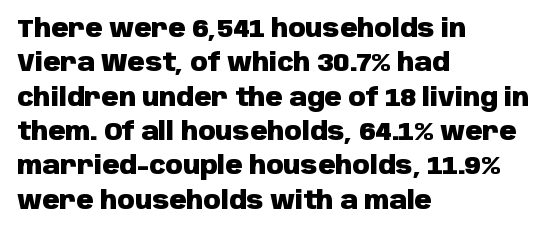
The image shows 24 px bold type, upright; set left-aligned, normal line spacing (1.43x), normal letter spacing, not underlined.
